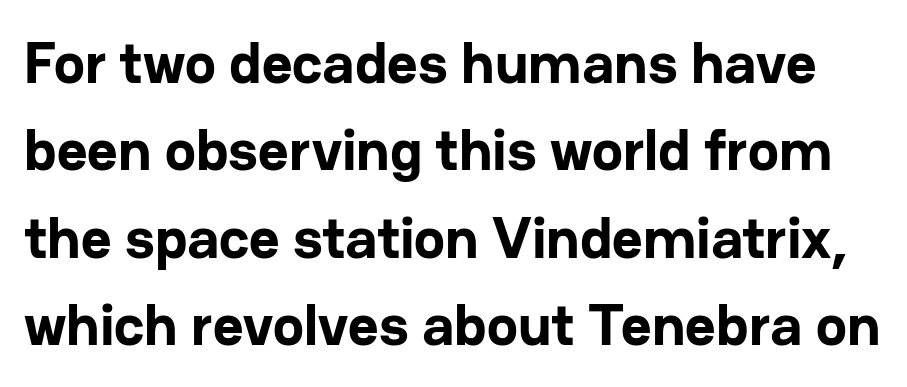
Q: Is the text bold? A: Yes.
Q: Is the text italic (slanted)? A: No, it is upright.
Q: Is the typeface a serif or a sans-serif typeface? A: Sans-serif.
Q: Is the text underlined? A: No.
Q: Is the spacing between letters normal or unusually wide? A: Normal.
Q: Is the spacing between lines tight, normal or loose? A: Normal.
Q: Width (condensed, normal, or wide)? A: Normal.
Q: Stroke contrast? A: Low.
Q: x-height? A: Medium.
Q: Monospaced? A: No.
